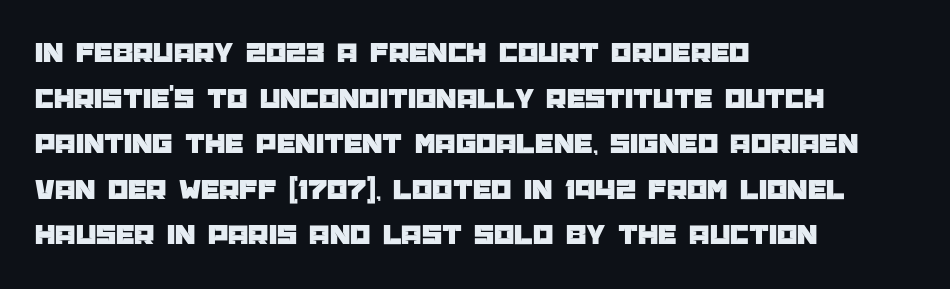
The image shows 29 px sans-serif type, upright; set left-aligned, normal line spacing (1.57x), normal letter spacing, not underlined; low stroke contrast and a large x-height.
